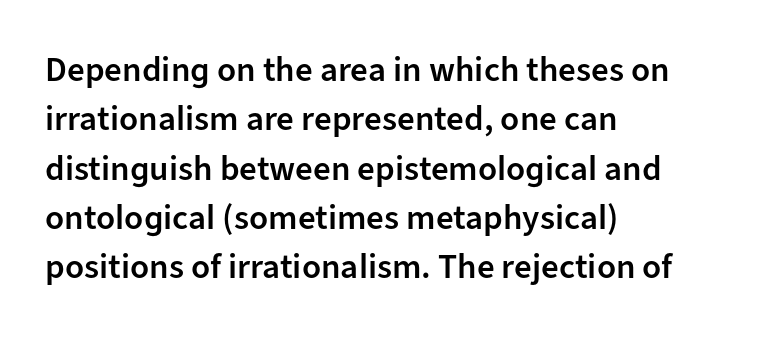
Q: Is the text bold? A: Semi-bold.
Q: Is the text italic (slanted)? A: No, it is upright.
Q: Is the typeface a serif or a sans-serif typeface? A: Sans-serif.
Q: Is the text underlined? A: No.
Q: How is the paragraph aligned? A: Left-aligned.
Q: Is the spacing between letters normal or unusually wide? A: Normal.
Q: Is the spacing between lines tight, normal or loose? A: Normal.
Q: Width (condensed, normal, or wide)? A: Normal.
Q: Stroke contrast? A: Low.
Q: x-height? A: Medium.
Q: Monospaced? A: No.
